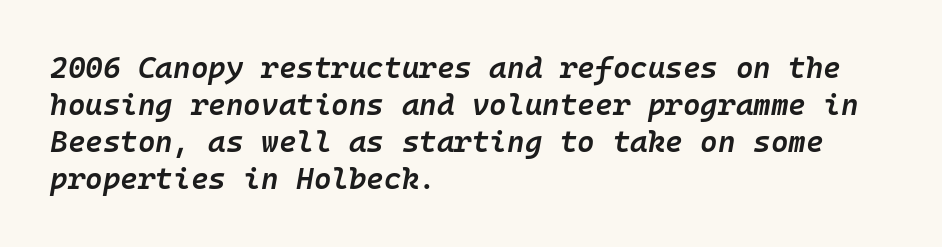
Anything drawn beneath the words? Only blank space. Compared with ordinary roman type, these characters are visibly tilted. Nothing unusual about the tracking: characters are spaced as the font intends. Teacher's note: observe the even left margin — that is flush-left alignment. Does the weight exceed regular? Yes, but only to semibold. The letters march in equal steps, a hallmark of fixed-pitch type.
